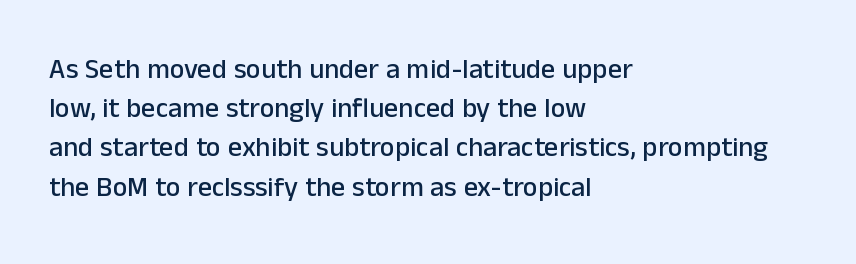
Q: Is the text italic (slanted)? A: No, it is upright.
Q: Is the typeface a serif or a sans-serif typeface? A: Sans-serif.
Q: Is the text underlined? A: No.
Q: How is the paragraph aligned? A: Left-aligned.
Q: Is the spacing between letters normal or unusually wide? A: Normal.
Q: Is the spacing between lines tight, normal or loose? A: Normal.
Q: Width (condensed, normal, or wide)? A: Normal.
Q: Stroke contrast? A: Low.
Q: x-height? A: Medium.
Q: Monospaced? A: No.
